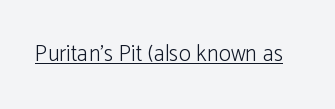
{"italic": "no", "bold": "no", "underline": "yes", "letter_spacing": "normal", "letter_spacing_em": 0.0, "glyph_px": 23}
